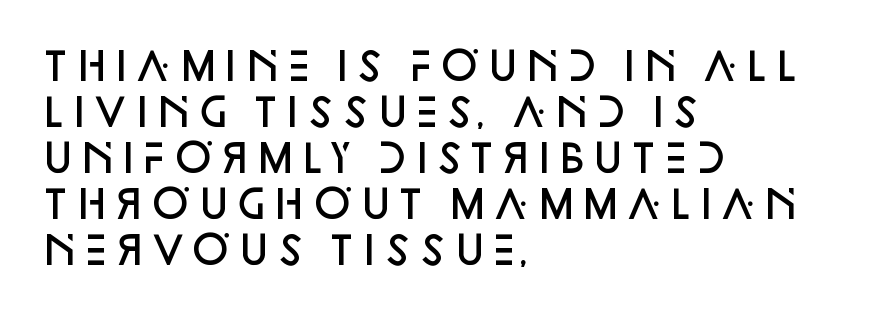
The image shows 38 px semibold sans-serif type, upright; set left-aligned, line spacing 1.21x, normal letter spacing, not underlined; low stroke contrast and a large x-height.
